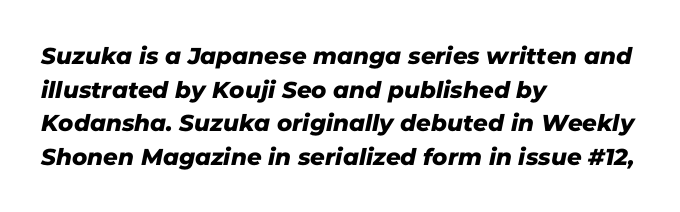
{"underline": "no", "align": "left", "line_spacing": "normal", "line_spacing_ratio": 1.46, "letter_spacing": "normal", "letter_spacing_em": 0.0, "glyph_px": 23}
